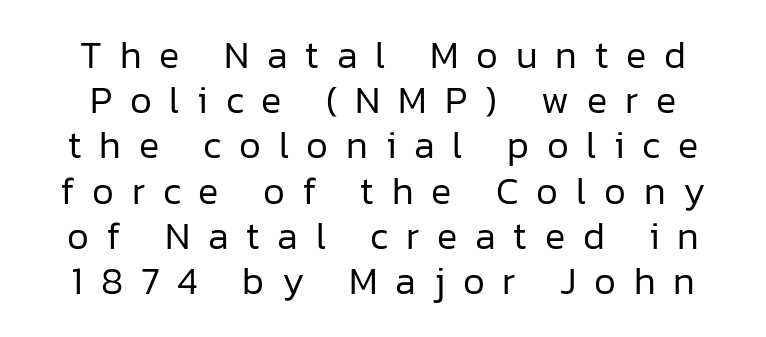
Q: Is the text bold? A: No.
Q: Is the text italic (slanted)? A: No, it is upright.
Q: Is the typeface a serif or a sans-serif typeface? A: Sans-serif.
Q: Is the text underlined? A: No.
Q: How is the paragraph aligned? A: Centered.
Q: Is the spacing between letters normal or unusually wide? A: Unusually wide.
Q: Width (condensed, normal, or wide)? A: Normal.
Q: Stroke contrast? A: Low.
Q: x-height? A: Medium.
Q: Monospaced? A: No.
